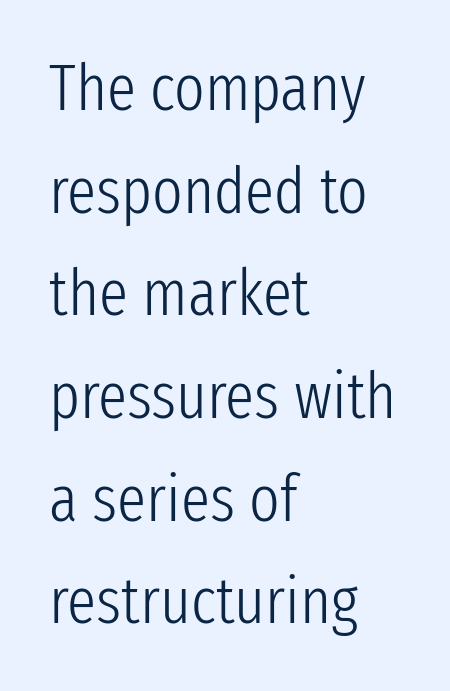
{"serif": "no", "italic": "no", "bold": "no", "weight": "light", "width": "condensed", "stroke_contrast": "low", "x_height": "medium", "monospaced": "no", "underline": "no", "align": "left", "line_spacing": "normal", "line_spacing_ratio": 1.58, "letter_spacing": "normal", "letter_spacing_em": 0.0, "glyph_px": 65}
